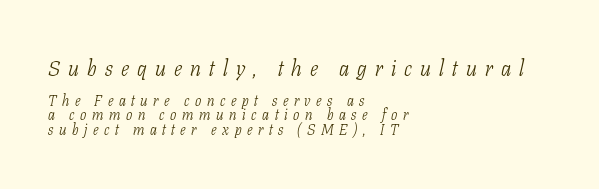
{"italic": "yes", "lean": "right", "slant_degrees": 11, "bold": "no", "underline": "no", "align": "left", "line_spacing": "tight", "line_spacing_ratio": 0.97, "letter_spacing": "wide", "letter_spacing_em": 0.37, "larger_block": "first", "size_ratio": 1.47, "glyph_px": 22}
